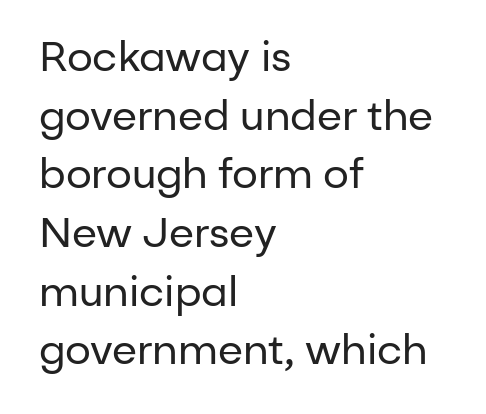
Q: Is the text bold? A: No.
Q: Is the text italic (slanted)? A: No, it is upright.
Q: Is the typeface a serif or a sans-serif typeface? A: Sans-serif.
Q: Is the text underlined? A: No.
Q: How is the paragraph aligned? A: Left-aligned.
Q: Is the spacing between letters normal or unusually wide? A: Normal.
Q: Is the spacing between lines tight, normal or loose? A: Normal.
Q: Width (condensed, normal, or wide)? A: Normal.
Q: Stroke contrast? A: Low.
Q: x-height? A: Medium.
Q: Monospaced? A: No.
